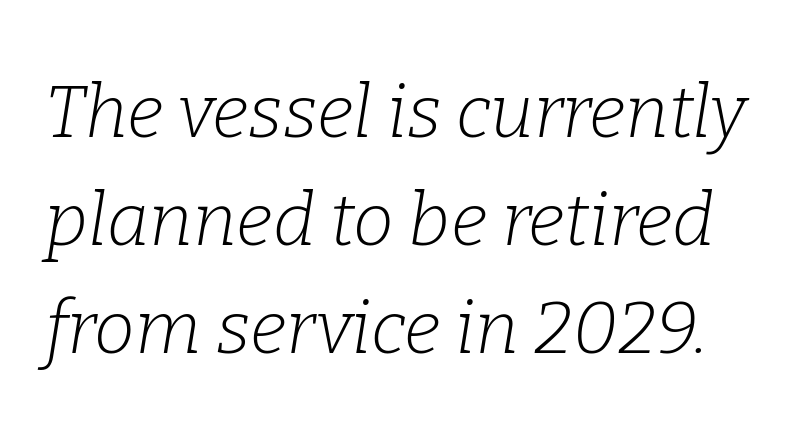
Has an underline been added? It has not. The horizontal fit of the characters is conventional and even. This rendering employs a face with finishing strokes, i.e., a serif. A light-to-regular cut is what we see here.
